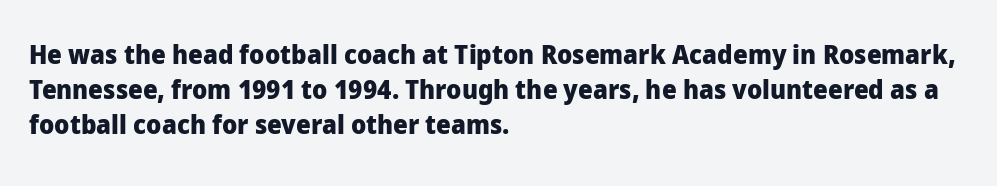
{"italic": "no", "bold": "yes", "underline": "no", "align": "left", "line_spacing": "normal", "line_spacing_ratio": 1.34, "letter_spacing": "normal", "letter_spacing_em": 0.0, "glyph_px": 26}
